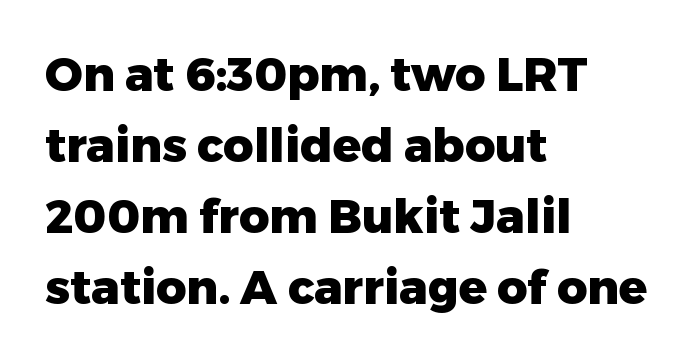
Q: Is the text bold? A: Yes.
Q: Is the text italic (slanted)? A: No, it is upright.
Q: Is the typeface a serif or a sans-serif typeface? A: Sans-serif.
Q: Is the text underlined? A: No.
Q: How is the paragraph aligned? A: Left-aligned.
Q: Is the spacing between letters normal or unusually wide? A: Normal.
Q: Is the spacing between lines tight, normal or loose? A: Normal.
Q: Width (condensed, normal, or wide)? A: Normal.
Q: Stroke contrast? A: Low.
Q: x-height? A: Medium.
Q: Monospaced? A: No.
